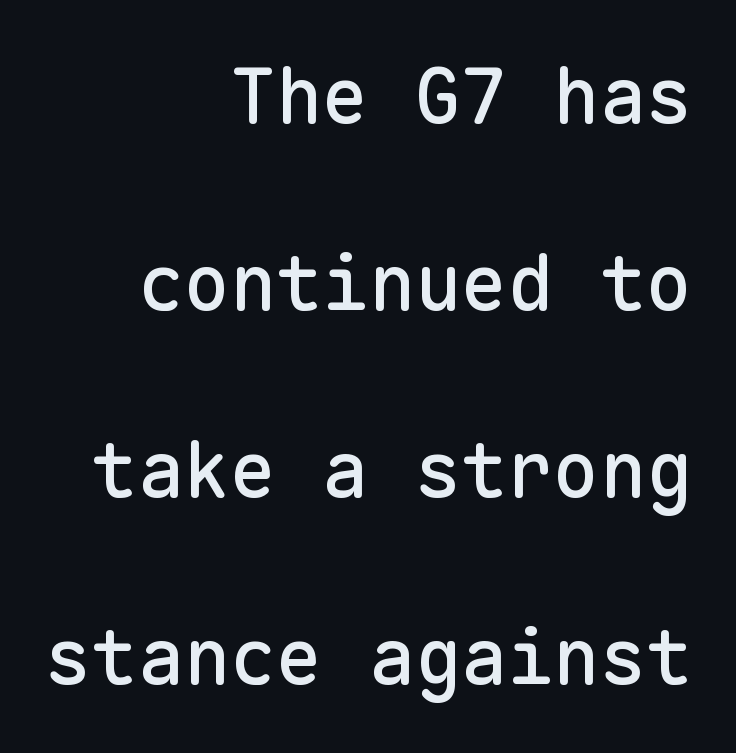
{"serif": "no", "italic": "no", "width": "normal", "stroke_contrast": "low", "x_height": "medium", "monospaced": "yes", "underline": "no", "align": "right", "line_spacing": "loose", "line_spacing_ratio": 2.43, "letter_spacing": "normal", "letter_spacing_em": 0.0, "glyph_px": 77}
